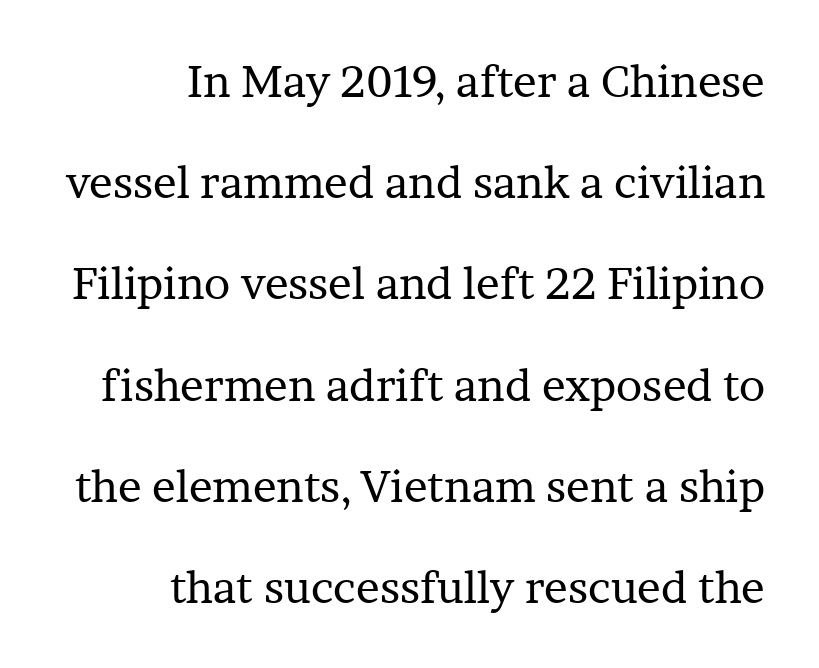
The image shows 44 px regular-weight serif type, upright; set right-aligned, loose line spacing (2.3x), normal letter spacing, not underlined; low stroke contrast and a medium x-height.
